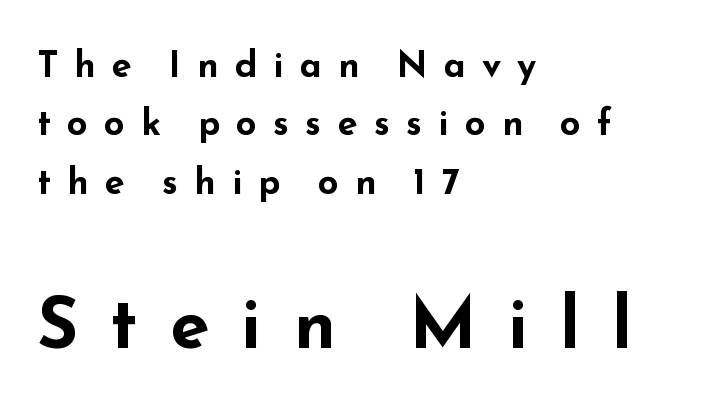
Q: Is the text bold? A: Yes.
Q: Is the text italic (slanted)? A: No, it is upright.
Q: Is the typeface a serif or a sans-serif typeface? A: Sans-serif.
Q: Is the text underlined? A: No.
Q: How is the paragraph aligned? A: Left-aligned.
Q: Is the spacing between letters normal or unusually wide? A: Unusually wide.
Q: Is the spacing between lines tight, normal or loose? A: Normal.
Q: Which block of text is set in a larger size, the first (top) or the second (bottom)? A: The second (bottom) one.
Q: Width (condensed, normal, or wide)? A: Wide.
Q: Stroke contrast? A: Low.
Q: x-height? A: Small.
Q: Monospaced? A: No.
